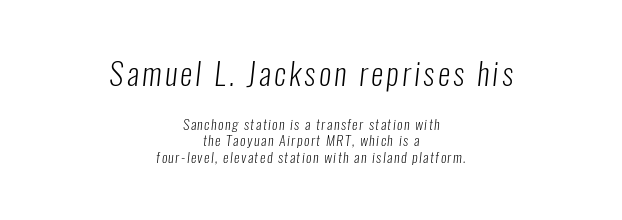
Q: Is the text bold? A: No.
Q: Is the typeface a serif or a sans-serif typeface? A: Sans-serif.
Q: Is the text underlined? A: No.
Q: How is the paragraph aligned? A: Centered.
Q: Which block of text is set in a larger size, the first (top) or the second (bottom)? A: The first (top) one.
Q: Width (condensed, normal, or wide)? A: Condensed.
Q: Stroke contrast? A: Low.
Q: x-height? A: Medium.
Q: Monospaced? A: No.
